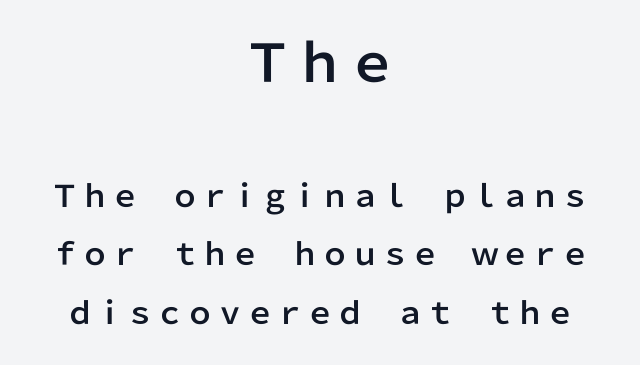
Italic: no, the glyphs are upright roman. Classification — sans serif. Bare-footed words on every line. The compositor balanced each line on the midline. The face used here is proportionally spaced, like ordinary book or web type.
